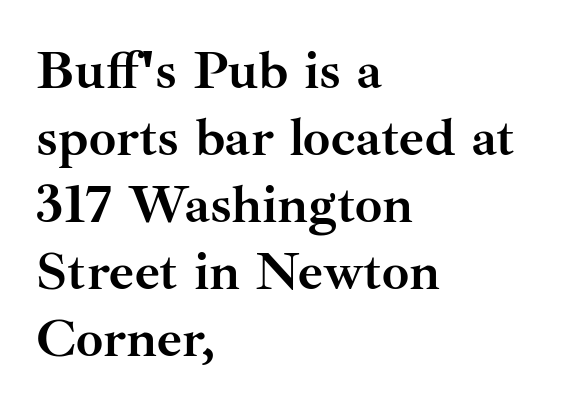
Q: Is the text bold? A: Yes.
Q: Is the text italic (slanted)? A: No, it is upright.
Q: Is the typeface a serif or a sans-serif typeface? A: Serif.
Q: Is the text underlined? A: No.
Q: How is the paragraph aligned? A: Left-aligned.
Q: Is the spacing between letters normal or unusually wide? A: Normal.
Q: Width (condensed, normal, or wide)? A: Normal.
Q: Stroke contrast? A: Medium.
Q: x-height? A: Small.
Q: Monospaced? A: No.
